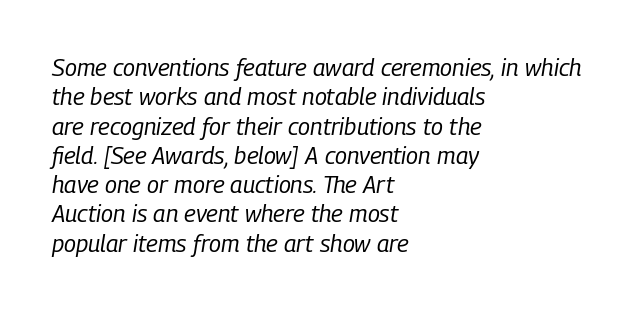
The image shows 24 px text type, italic (leaning right); set left-aligned, line spacing 1.22x, normal letter spacing, not underlined.
